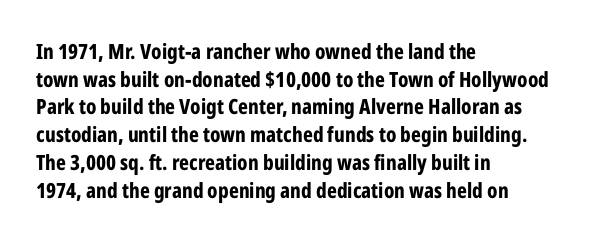
The image shows 21 px bold type, upright; set left-aligned, normal line spacing (1.32x), normal letter spacing, not underlined.
